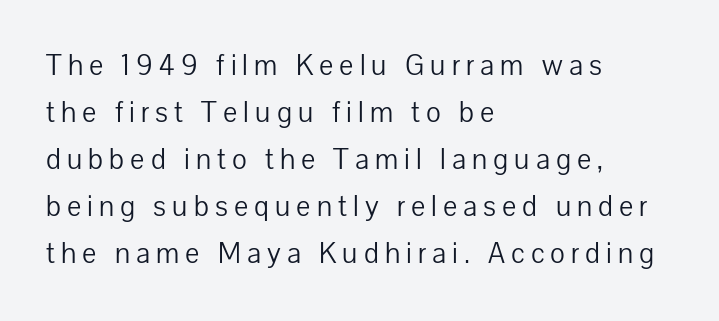
The image shows 30 px light sans-serif type, upright; set left-aligned, normal line spacing (1.57x), unusually wide letter spacing (+0.2 em), not underlined; low stroke contrast and a medium x-height.
